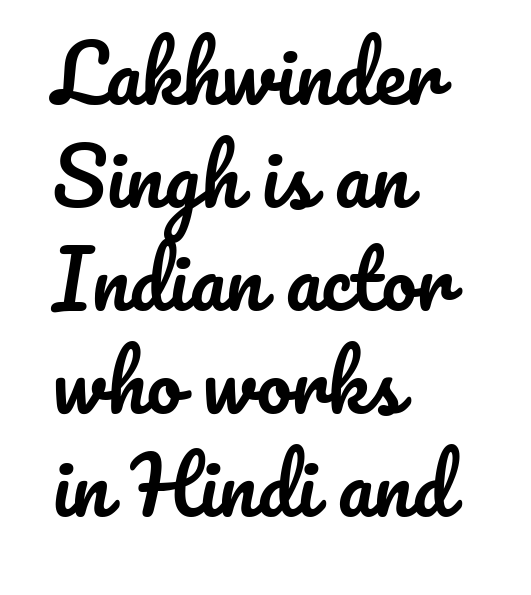
Q: Is the text italic (slanted)? A: Yes.
Q: Is the text underlined? A: No.
Q: How is the paragraph aligned? A: Left-aligned.
Q: Is the spacing between letters normal or unusually wide? A: Normal.
Q: Is the spacing between lines tight, normal or loose? A: Normal.
Q: Width (condensed, normal, or wide)? A: Normal.
Q: Stroke contrast? A: Low.
Q: x-height? A: Small.
Q: Monospaced? A: No.
